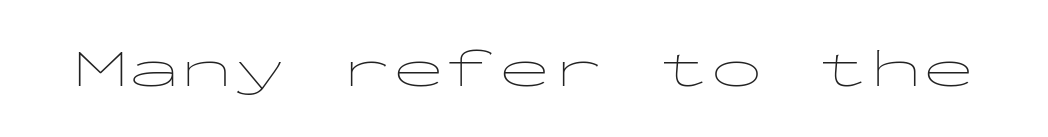
{"serif": "no", "italic": "no", "bold": "no", "weight": "thin", "width": "wide", "stroke_contrast": "low", "x_height": "medium", "monospaced": "yes", "underline": "no", "letter_spacing": "normal", "letter_spacing_em": 0.0, "glyph_px": 53}
